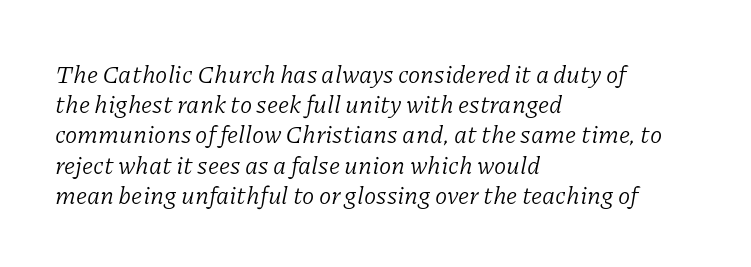
{"italic": "yes", "lean": "right", "slant_degrees": 11, "bold": "no", "underline": "no", "align": "left", "line_spacing_ratio": 1.21, "letter_spacing": "normal", "letter_spacing_em": 0.0, "glyph_px": 25}
